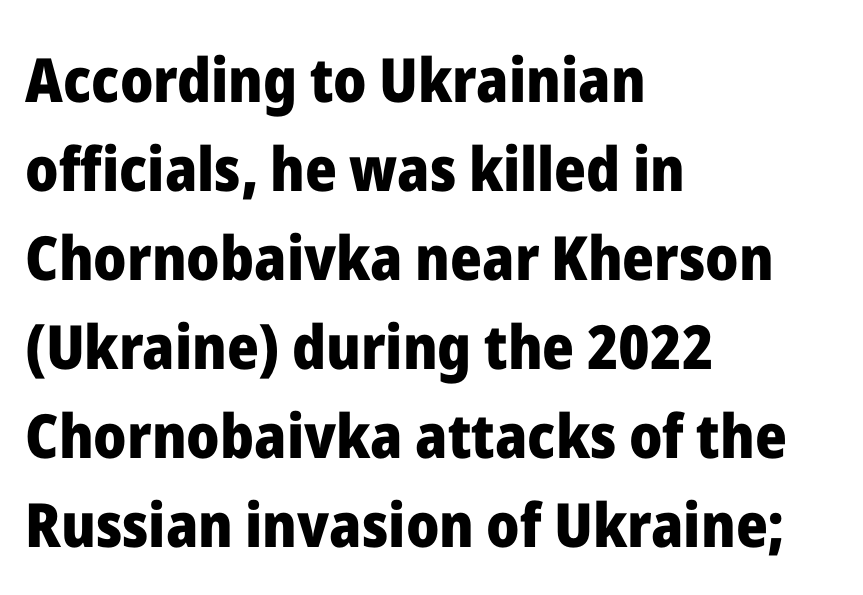
Unmarked baselines from the first word to the last. Every character sits straight up, as roman type does. The block of text has a typical density, with ordinary space between rows. Chunky letters — that's bold for sure. The face used here is a sans, in the tradition of grotesques and geometrics. Leftover space on each line is placed entirely after the last word.
